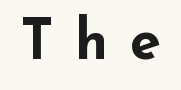
Q: Is the text bold? A: Yes.
Q: Is the text italic (slanted)? A: No, it is upright.
Q: Is the typeface a serif or a sans-serif typeface? A: Sans-serif.
Q: Is the text underlined? A: No.
Q: Is the spacing between letters normal or unusually wide? A: Unusually wide.
Q: Width (condensed, normal, or wide)? A: Wide.
Q: Stroke contrast? A: Low.
Q: x-height? A: Small.
Q: Monospaced? A: No.
